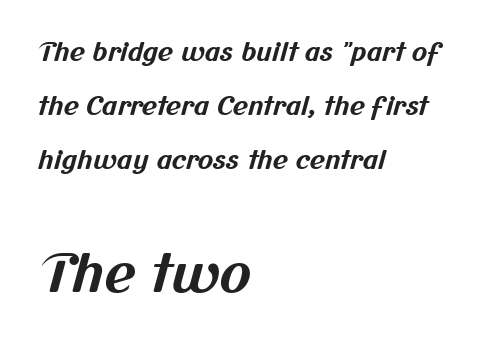
{"serif": "no", "bold": "yes", "weight": "bold", "width": "normal", "stroke_contrast": "medium", "x_height": "medium", "monospaced": "no", "underline": "no", "align": "left", "line_spacing": "loose", "line_spacing_ratio": 2.08, "letter_spacing": "normal", "letter_spacing_em": 0.0, "larger_block": "second", "size_ratio": 2.04, "glyph_px": 53}
